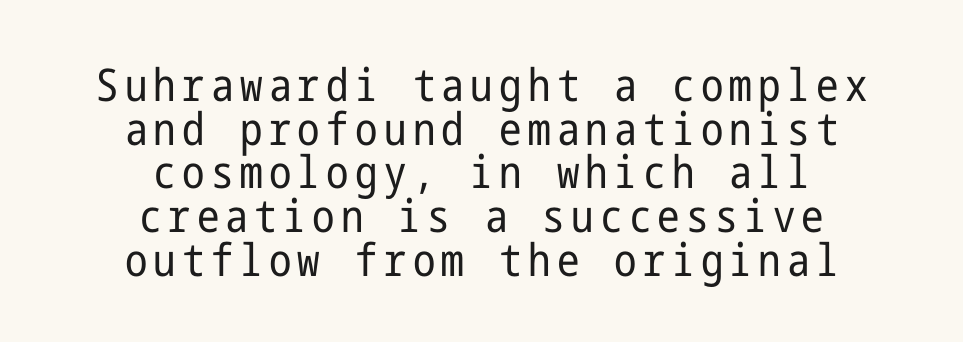
Each row of text sits above clean, open space. Tall strokes in this sample are plumb rather than angled. Each letter's strokes conclude bluntly, with no projecting serifs. Compared with a typical body face, this is equally light or lighter still. Honestly, the rows look squashed on top of each other.
